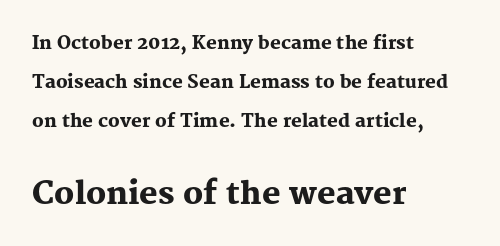
The image shows 31 px heavy serif type, upright; set left-aligned, loose line spacing (2.17x), normal letter spacing, not underlined; the second (bottom) block is 1.72x larger; medium stroke contrast and a medium x-height.
